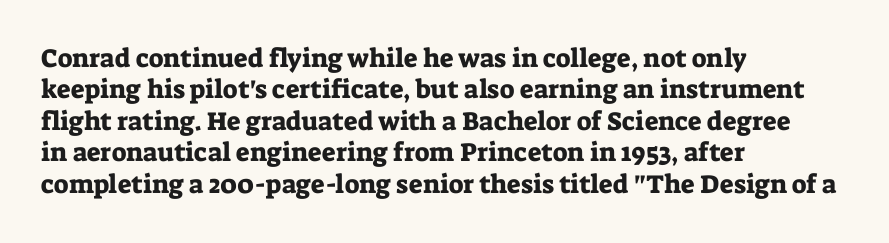
{"italic": "no", "underline": "no", "align": "left", "line_spacing_ratio": 1.21, "letter_spacing": "normal", "letter_spacing_em": 0.0, "glyph_px": 26}
